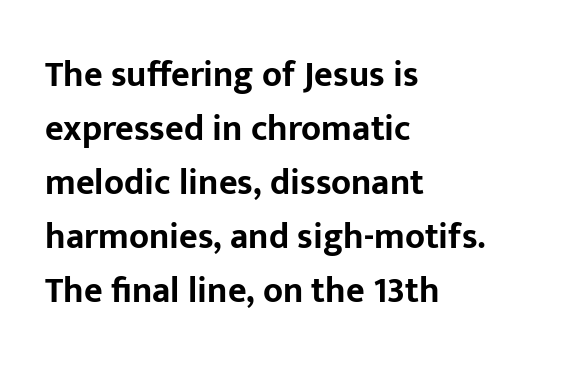
Each row of text sits above clean, open space. Left-aligned paragraph, ragged on the right. Here the glyphs are tracked normally, forming tight word shapes. Summary of vertical rhythm: regular, with standard interline spacing.
